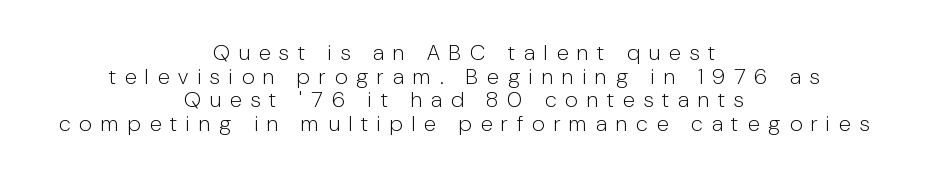
The image shows 22 px text type, upright; set centered, tight line spacing (1.07x), unusually wide letter spacing (+0.42 em), not underlined.
